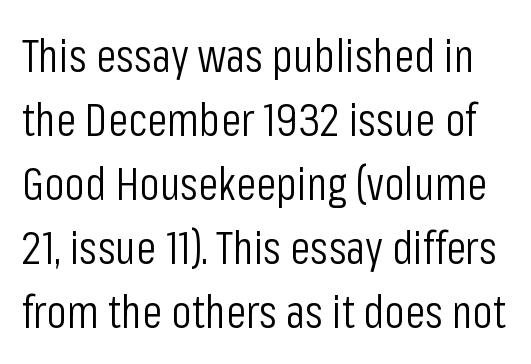
Q: Is the text bold? A: No.
Q: Is the text italic (slanted)? A: No, it is upright.
Q: Is the typeface a serif or a sans-serif typeface? A: Sans-serif.
Q: Is the text underlined? A: No.
Q: Is the spacing between letters normal or unusually wide? A: Normal.
Q: Is the spacing between lines tight, normal or loose? A: Normal.
Q: Width (condensed, normal, or wide)? A: Condensed.
Q: Stroke contrast? A: Low.
Q: x-height? A: Medium.
Q: Monospaced? A: No.
